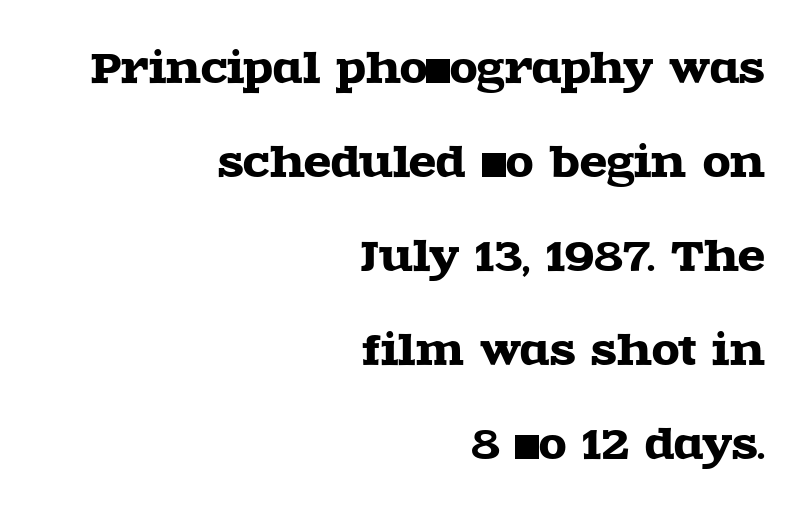
One-word summary of the alignment: right. Looks like regular typesetting: each glyph gets only the width it needs. A roman cut, with each character standing at attention. Just letters on the line, the space beneath them empty. Regarding serifs, this sample has them.
